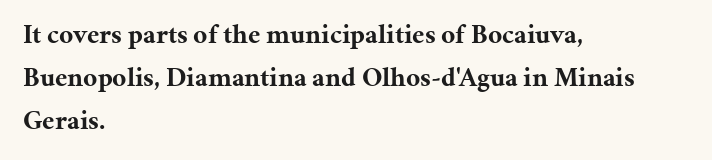
Typesetter's note: full bold, strokes at maximum text heaviness. Quick note: interline space is typical. Compared with a centered layout, this one pins lines to the left instead. Tall strokes in this sample are plumb rather than angled. The tracking reads as untouched default to a designer's eye. Has an underline been added? It has not.
